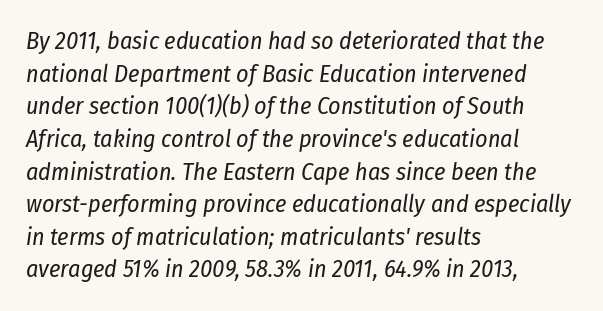
The image shows 24 px text type, italic (leaning right); set left-aligned, normal line spacing (1.36x), normal letter spacing, not underlined.
